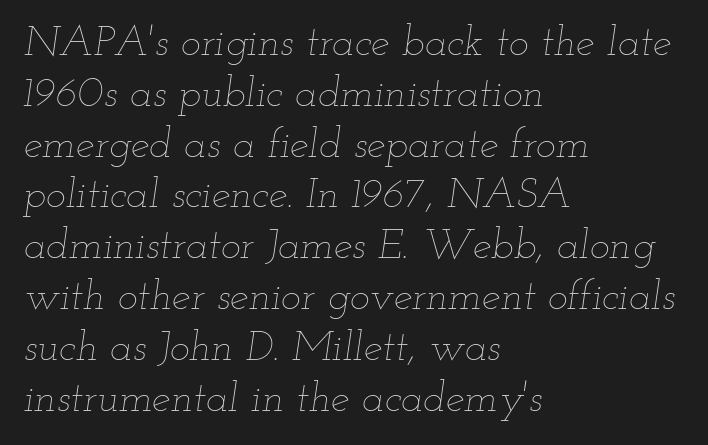
Q: Is the text bold? A: No.
Q: Is the text italic (slanted)? A: Yes, it leans right by about 12 degrees.
Q: Is the text underlined? A: No.
Q: How is the paragraph aligned? A: Left-aligned.
Q: Is the spacing between letters normal or unusually wide? A: Normal.
Q: Width (condensed, normal, or wide)? A: Wide.
Q: Stroke contrast? A: Low.
Q: x-height? A: Small.
Q: Monospaced? A: No.
